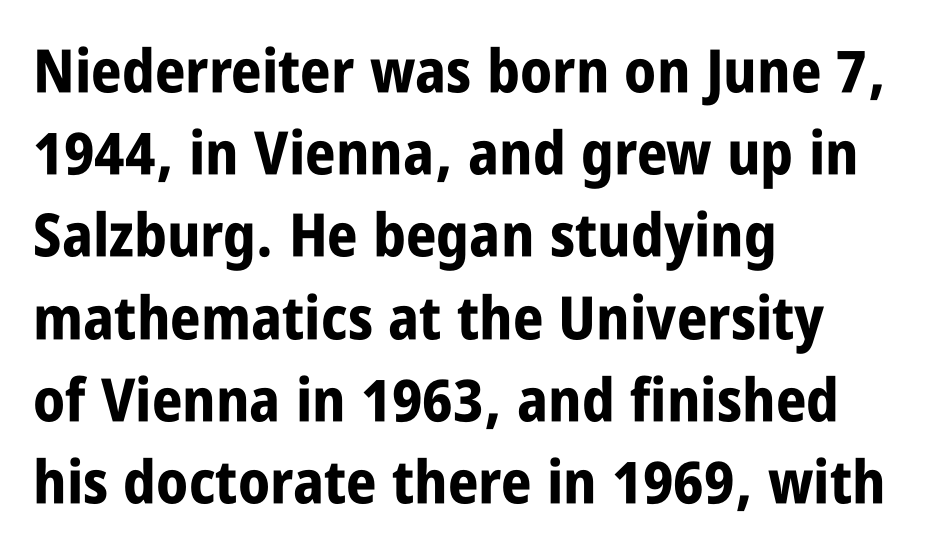
Vertical strokes here are truly vertical. The face used here is proportionally spaced, like ordinary book or web type. Pretty heavy lettering here — definitely bold. Does the type have serifs? No, each stem ends abruptly.
